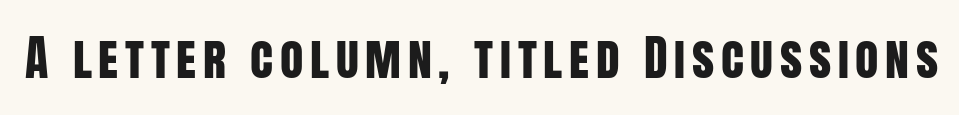
{"serif": "no", "italic": "no", "width": "condensed", "stroke_contrast": "low", "x_height": "large", "monospaced": "no", "underline": "no", "glyph_px": 48}
